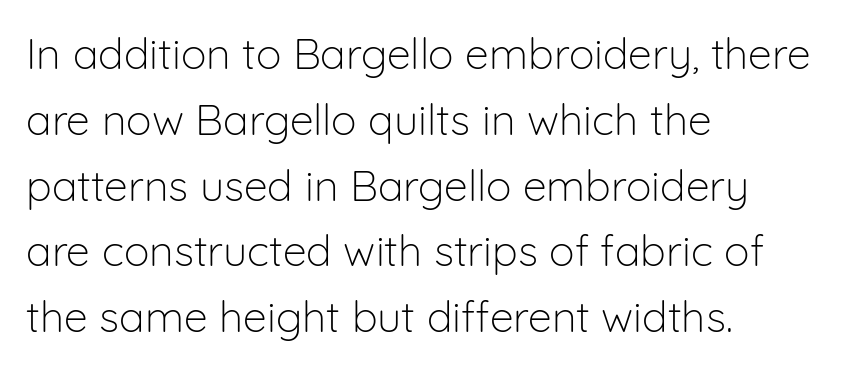
Is this a fixed-width face? No — the glyphs have proportional, varying widths. The leading is moderate, giving the passage an even texture. In terms of posture, this sample is upright. The specimen omits any rule beneath the text block's lines. A light-to-regular cut is what we see here.
